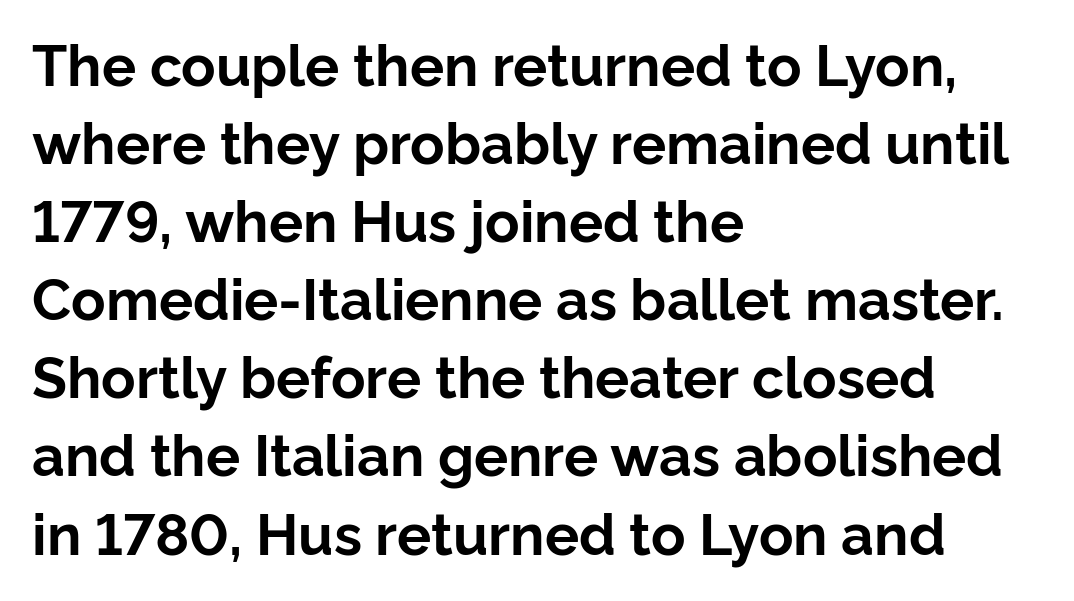
Nope, no serifs anywhere on these letters. If you measured baseline to baseline, you'd find a middling distance. Students, this is bold: see how much ink each stroke carries. Which margin do the lines hug? The left one — the right edge is uneven. Italic? Not at all — the glyphs are vertical.
